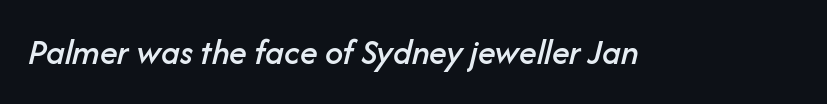
Q: Is the text italic (slanted)? A: Yes, it leans right by about 14 degrees.
Q: Is the text underlined? A: No.
Q: Is the spacing between letters normal or unusually wide? A: Normal.
Q: Width (condensed, normal, or wide)? A: Normal.
Q: Stroke contrast? A: Low.
Q: x-height? A: Medium.
Q: Monospaced? A: No.
